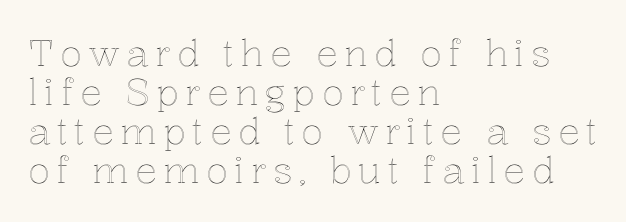
The image shows 36 px text type, upright; set left-aligned, tight line spacing (1.08x), not underlined; a medium x-height.
